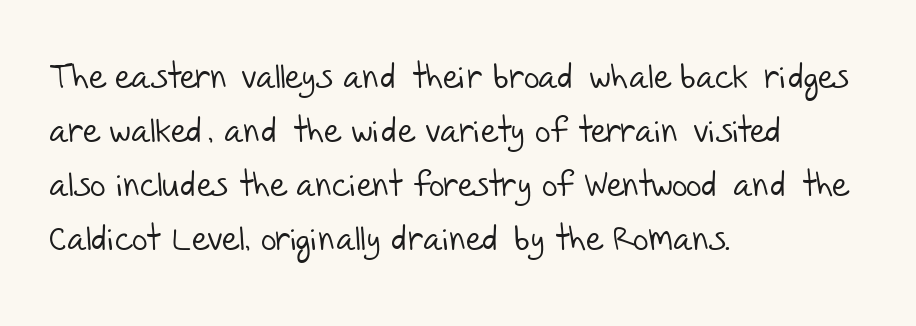
The image shows 34 px light sans-serif type; set left-aligned, normal line spacing (1.59x), normal letter spacing, not underlined; low stroke contrast and a large x-height.
